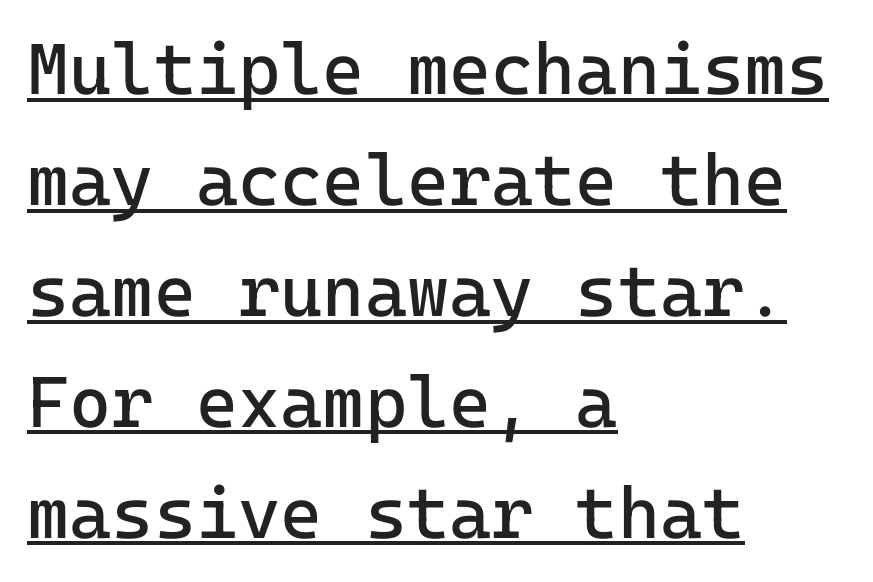
Q: Is the text bold? A: No.
Q: Is the text italic (slanted)? A: No, it is upright.
Q: Is the typeface a serif or a sans-serif typeface? A: Sans-serif.
Q: Is the text underlined? A: Yes.
Q: How is the paragraph aligned? A: Left-aligned.
Q: Is the spacing between letters normal or unusually wide? A: Normal.
Q: Is the spacing between lines tight, normal or loose? A: Normal.
Q: Width (condensed, normal, or wide)? A: Normal.
Q: Stroke contrast? A: Low.
Q: x-height? A: Medium.
